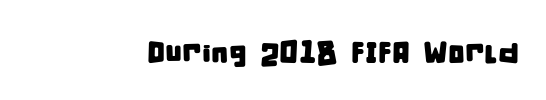
The image shows 30 px condensed sans-serif type; set normal letter spacing, not underlined; low stroke contrast and a large x-height.
